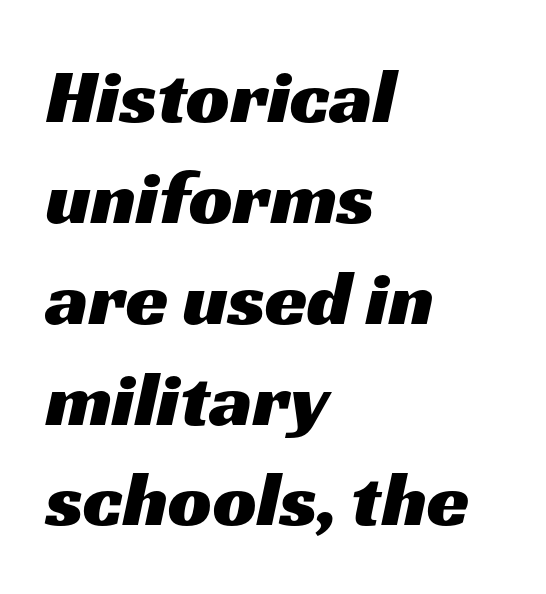
The image shows 77 px wide sans-serif type; set left-aligned, normal line spacing (1.31x), normal letter spacing, not underlined; medium stroke contrast and a medium x-height.
